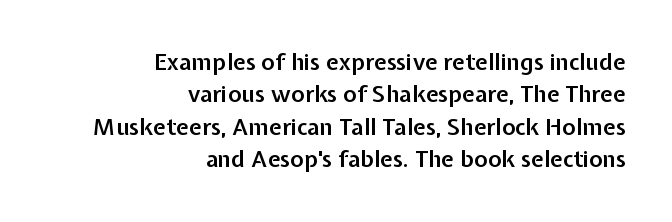
{"italic": "no", "bold": "semi", "underline": "no", "align": "right", "line_spacing": "normal", "line_spacing_ratio": 1.41, "letter_spacing": "normal", "letter_spacing_em": 0.0, "glyph_px": 23}
